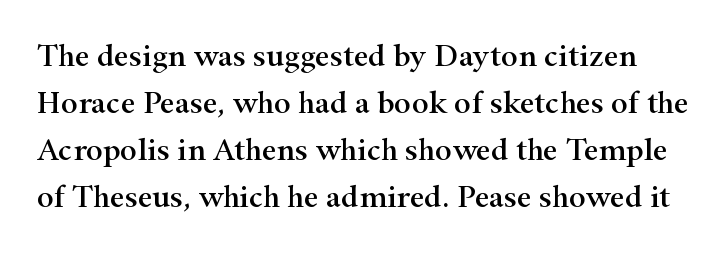
{"serif": "yes", "italic": "no", "width": "wide", "stroke_contrast": "high", "x_height": "small", "monospaced": "no", "underline": "no", "line_spacing": "normal", "line_spacing_ratio": 1.47, "letter_spacing": "normal", "letter_spacing_em": 0.0, "glyph_px": 32}
